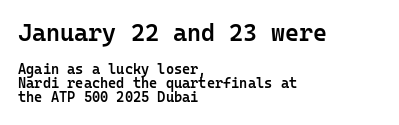
Q: Is the text bold? A: Semi-bold.
Q: Is the text italic (slanted)? A: No, it is upright.
Q: Is the text underlined? A: No.
Q: How is the paragraph aligned? A: Left-aligned.
Q: Is the spacing between letters normal or unusually wide? A: Normal.
Q: Is the spacing between lines tight, normal or loose? A: Tight.
Q: Which block of text is set in a larger size, the first (top) or the second (bottom)? A: The first (top) one.
